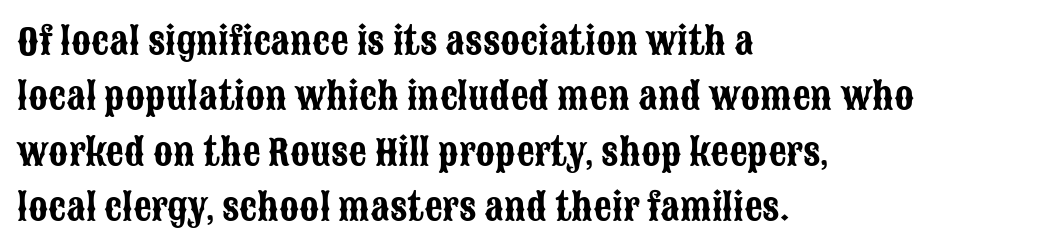
The compositor pushed each line to the left boundary. Is this a fixed-width face? No — the glyphs have proportional, varying widths. Quick note: interline space is typical. Type without underlining.
